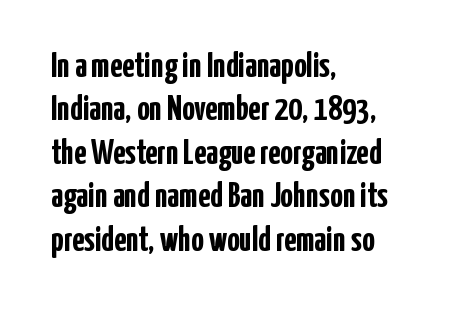
The image shows 35 px semibold, condensed sans-serif type, upright; set left-aligned, line spacing 1.24x, normal letter spacing, not underlined; low stroke contrast and a medium x-height.
